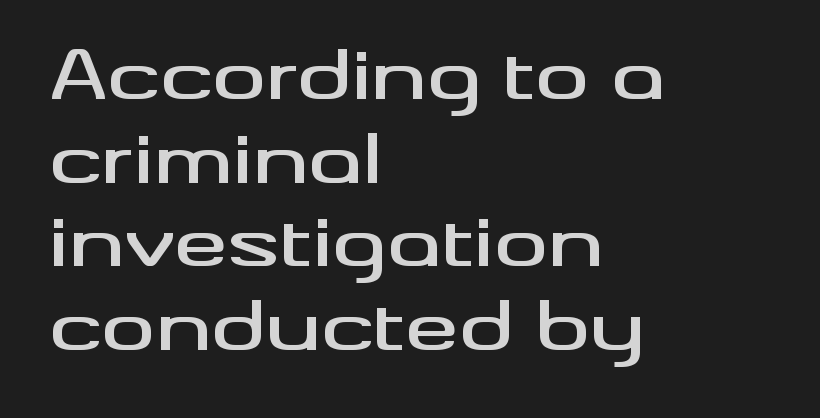
The image shows 67 px wide sans-serif type, upright; set left-aligned, normal line spacing (1.25x), normal letter spacing, not underlined; medium stroke contrast and a small x-height.
